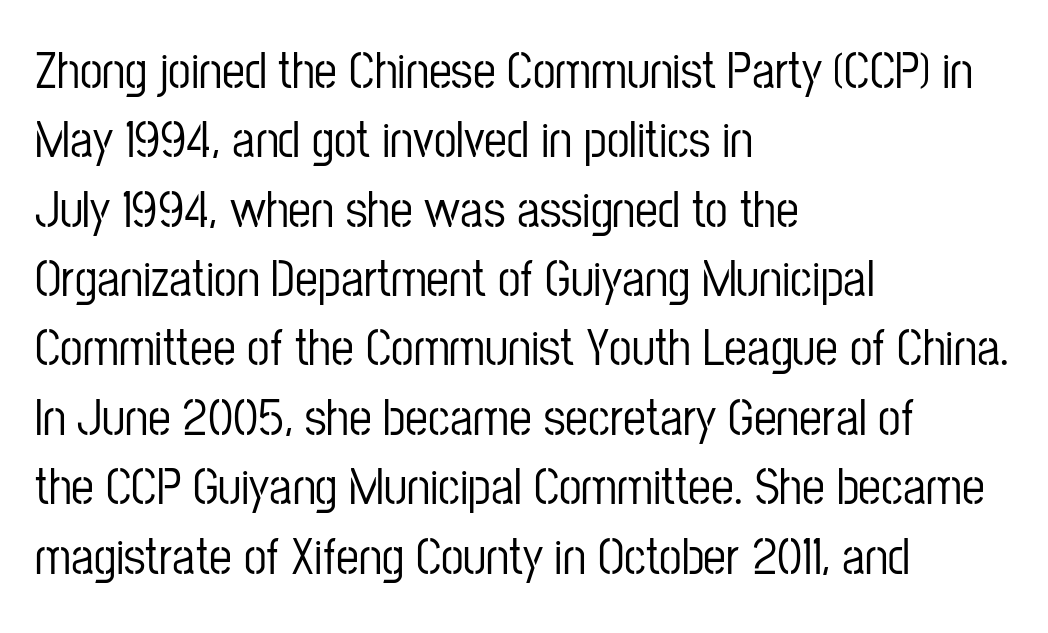
The font family rendered here belongs to the sans-serif group. Letter spacing: default. The typography opts for an upright posture over an oblique one. Each letter keeps its own natural width here, so spacing adapts to shape. Vertically, the passage feels balanced, rows spaced as you'd expect. Plain, unruled lines of type.
